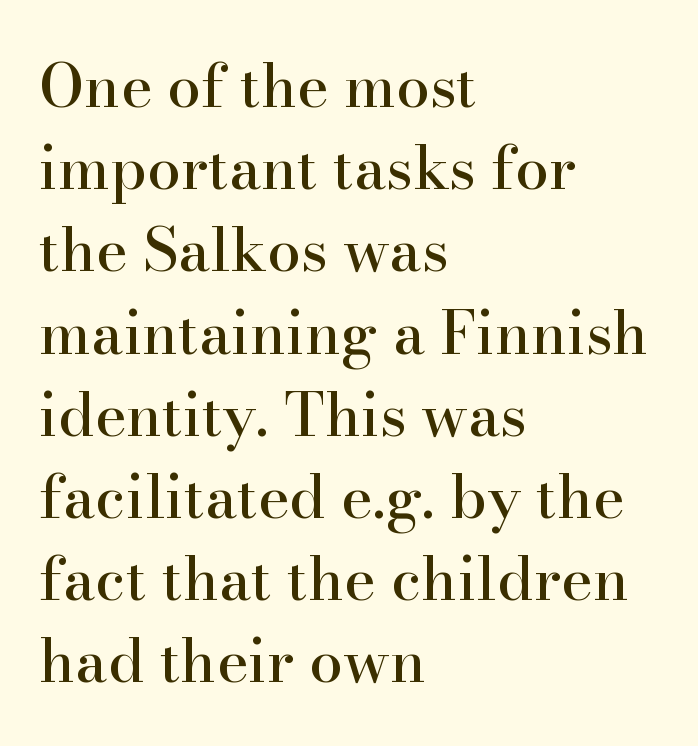
Leading matches the norm, producing a regular column. The lines are quadded left. The passage shown is typed in a proportional face where columns would drift. Style check: upright.
